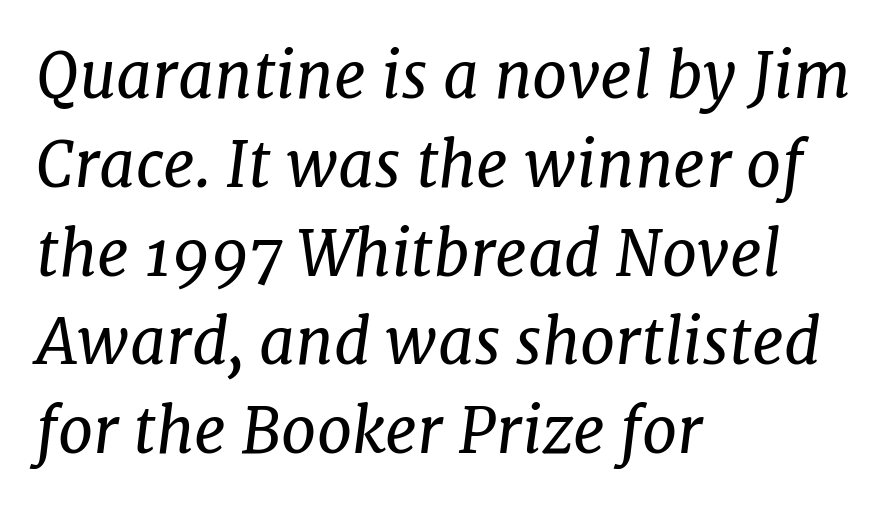
Glance below the letters and you will spot only blank space. This is oblique type, the kind used for emphasis or titles. Character widths vary here, with narrow letters taking less room than wide ones. How are the letters spaced? Ordinarily, with no added tracking. Is the type heavy? It reads as light-to-regular instead. Horizontal alignment here is leftward, the default for most running prose.
